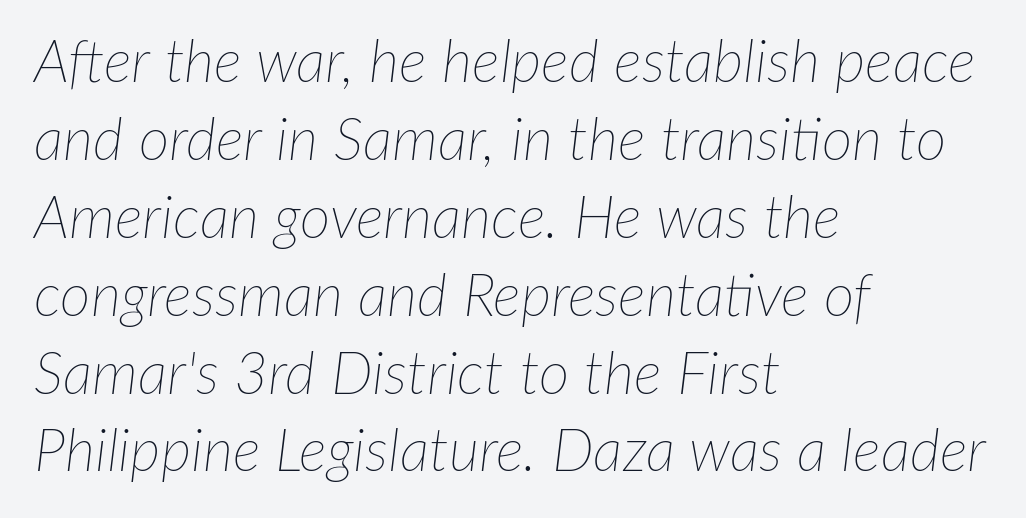
Left-aligned paragraph, ragged on the right. Does extra space separate the letters? No, they use regular spacing. The passage shown is not bold in any degree. Regarding leading, the lines here are spaced in the standard way. Quick note: underline off. The letters advance in unequal steps, a hallmark of proportional type.
